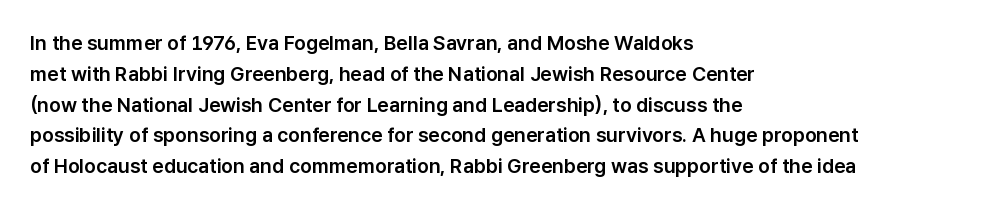
The image shows 20 px text type, upright; set left-aligned, normal line spacing (1.54x), normal letter spacing, not underlined.
